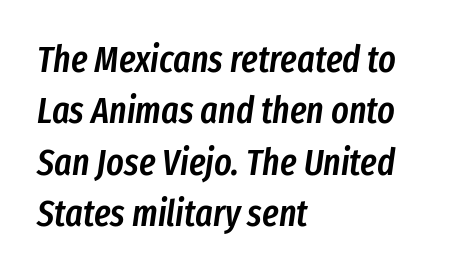
The image shows 37 px semibold, condensed type, italic (leaning right); set left-aligned, normal line spacing (1.39x), normal letter spacing, not underlined; low stroke contrast and a medium x-height.
